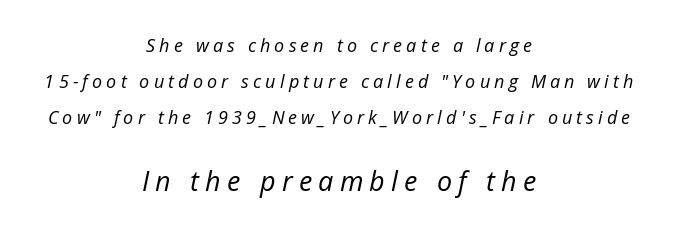
The image shows 27 px text type, italic (leaning right); set centered, loose line spacing (2.0x), unusually wide letter spacing (+0.23 em), not underlined; the second (bottom) block is 1.5x larger.
